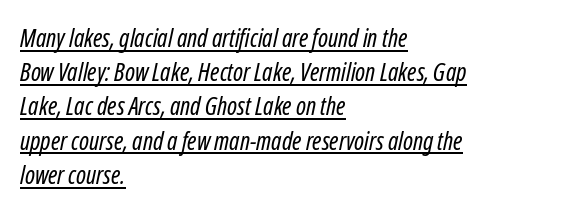
The image shows 25 px text type; set left-aligned, normal line spacing (1.37x), normal letter spacing, underlined.
